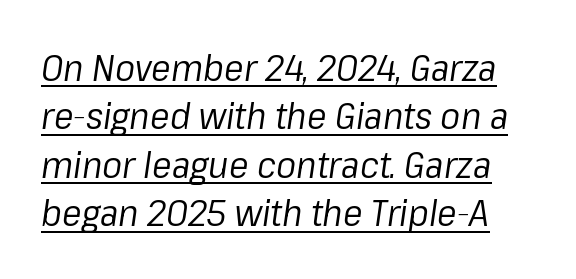
Each line of the rendering has a horizontal stroke beneath the glyphs. Note the varied advance widths — an 'i' is clearly narrower than an 'm'. Tracking here is standard; glyphs follow each other at the usual distance. On a weight scale, this lands at 450 or below.
